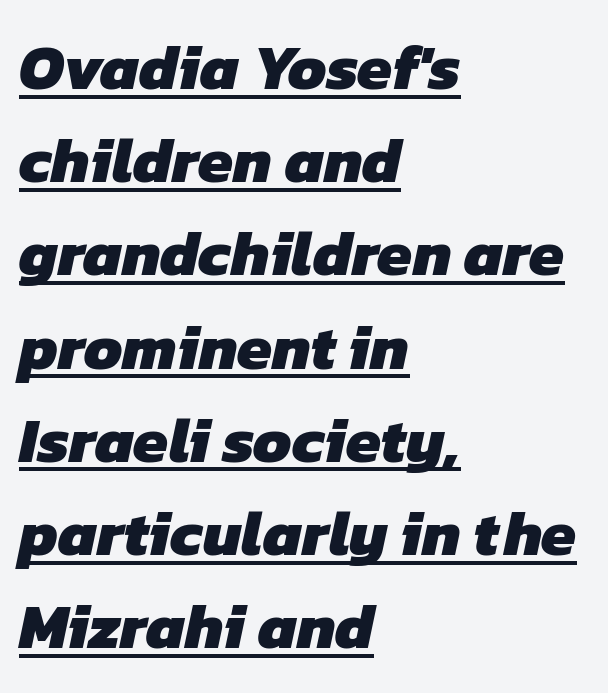
The image shows 63 px heavy sans-serif type; set left-aligned, normal line spacing (1.48x), normal letter spacing, underlined; low stroke contrast and a medium x-height.
